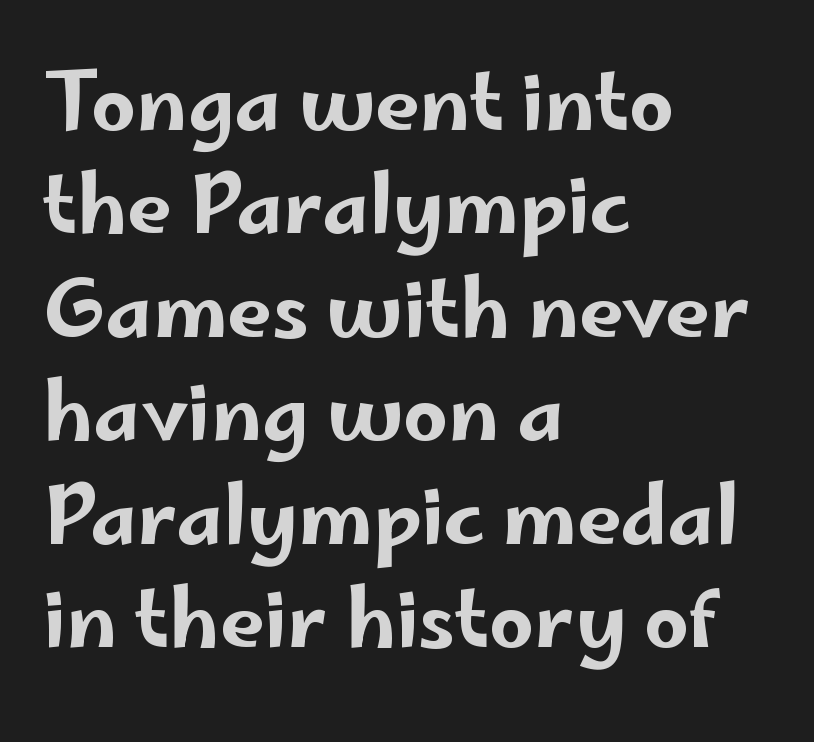
Type without underlining. Character widths vary here, with narrow letters taking less room than wide ones. Posture: upright roman. The lines are quadded left.
